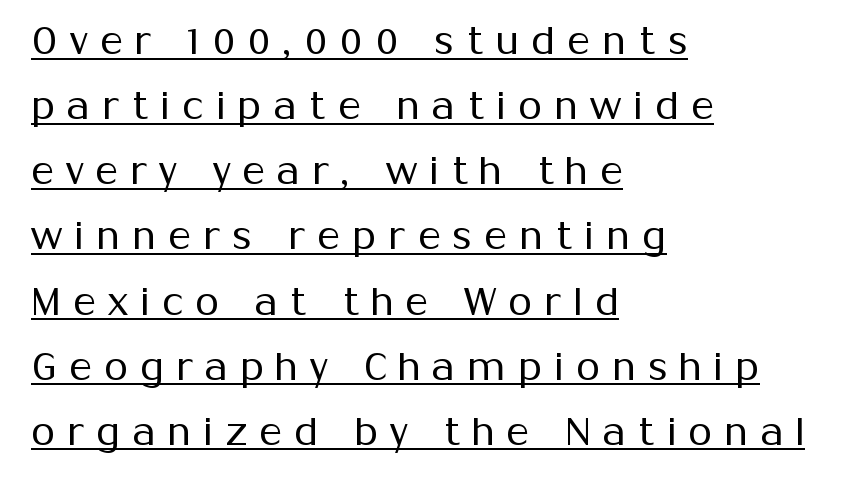
Leading: standard. The lines are quadded left. The passage shown is typeset with a sans-serif family. Is the stroke heavy? The answer is a plain regular-or-lighter. The typesetter has applied underlining to the passage shown. The typography opts for an upright posture over an oblique one.
